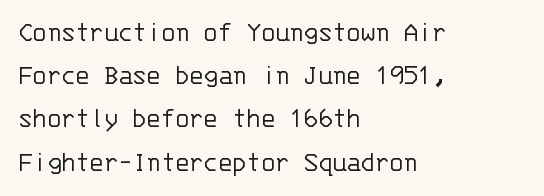
Each row of text sits above clean, open space. No letter is thick-stroked: the sample isn't bold. Compared with typical paragraphs, the rows here are spaced about the same. Typeset ragged right — the left edge is the straight one. The passage shown has conventional tracking throughout.
